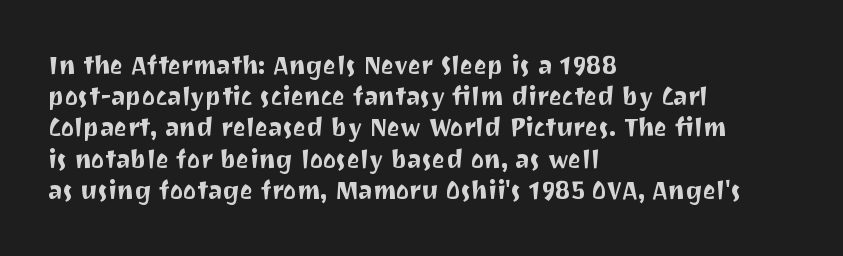
If you drew a line through each stem, it would be perfectly vertical. Leading: standard. The setting favours the left margin, as ordinary paragraphs usually do. Nobody touched the tracking dial on this one. Lines of text with bare space underneath.
